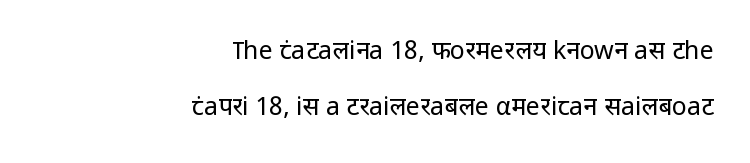
Horizontal alignment here is rightward, an uncommon choice for prose. Heft: none added — not bold. Does extra space separate the letters? No, they use regular spacing. Quick note: underline off. Baseline-to-baseline distance is far greater than the letter height.
